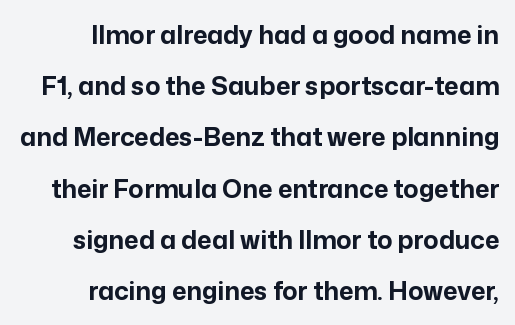
{"italic": "no", "bold": "yes", "underline": "no", "line_spacing": "loose", "line_spacing_ratio": 2.05, "letter_spacing": "normal", "letter_spacing_em": 0.0, "glyph_px": 25}
